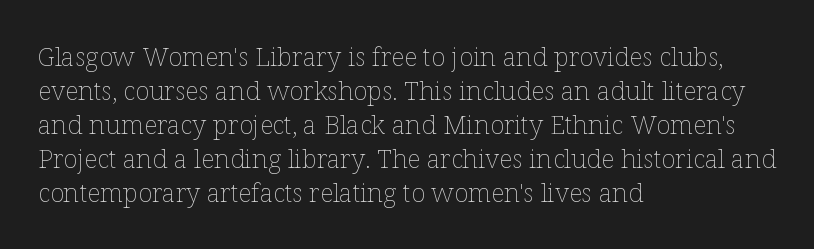
{"italic": "no", "bold": "no", "underline": "no", "align": "left", "line_spacing": "normal", "line_spacing_ratio": 1.31, "letter_spacing": "normal", "letter_spacing_em": 0.0, "glyph_px": 26}
